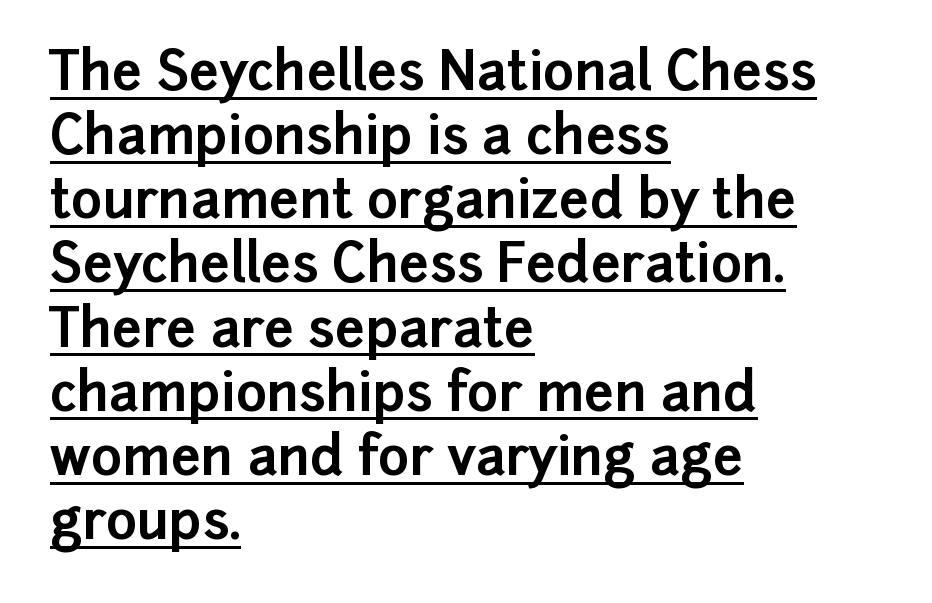
{"serif": "no", "italic": "no", "bold": "yes", "weight": "bold", "width": "normal", "stroke_contrast": "low", "x_height": "medium", "monospaced": "no", "underline": "yes", "align": "left", "line_spacing_ratio": 1.21, "letter_spacing": "normal", "letter_spacing_em": 0.0, "glyph_px": 53}
